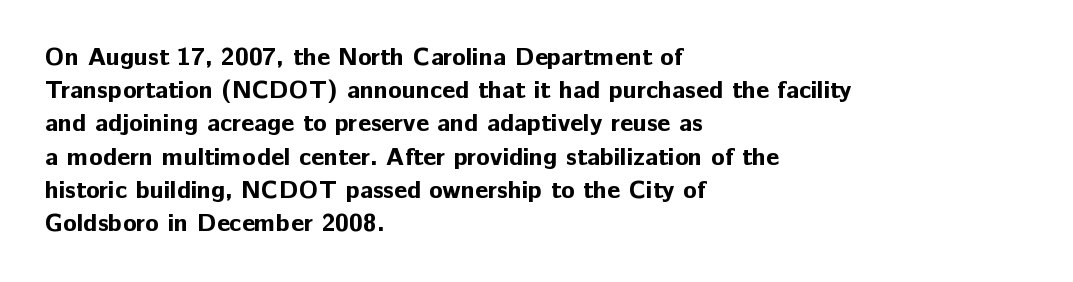
One-word summary of the alignment: left. Compared with an ordinary text face, these strokes are far heavier — a full bold. Interline gaps are of average width in this sample. Letter spacing: default. The baseline area is clear. The letters stand upright; this is a roman face.
